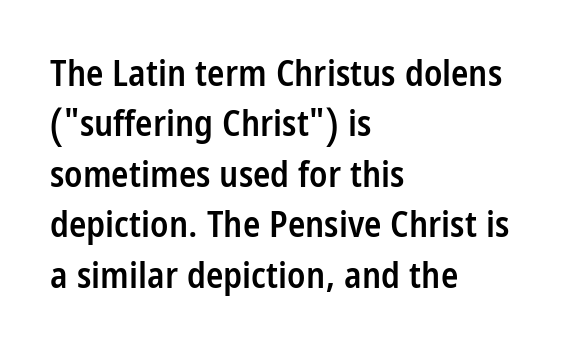
The image shows 36 px semibold, condensed sans-serif type, upright; set left-aligned, normal line spacing (1.4x), normal letter spacing, not underlined; low stroke contrast and a large x-height.
